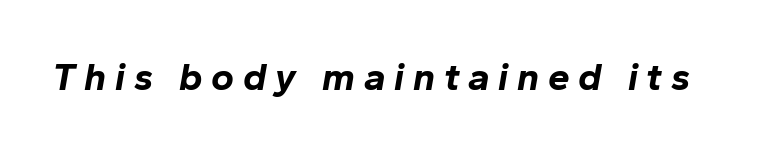
The image shows 39 px bold type, italic (leaning right); set unusually wide letter spacing (+0.22 em), not underlined; low stroke contrast and a medium x-height.
